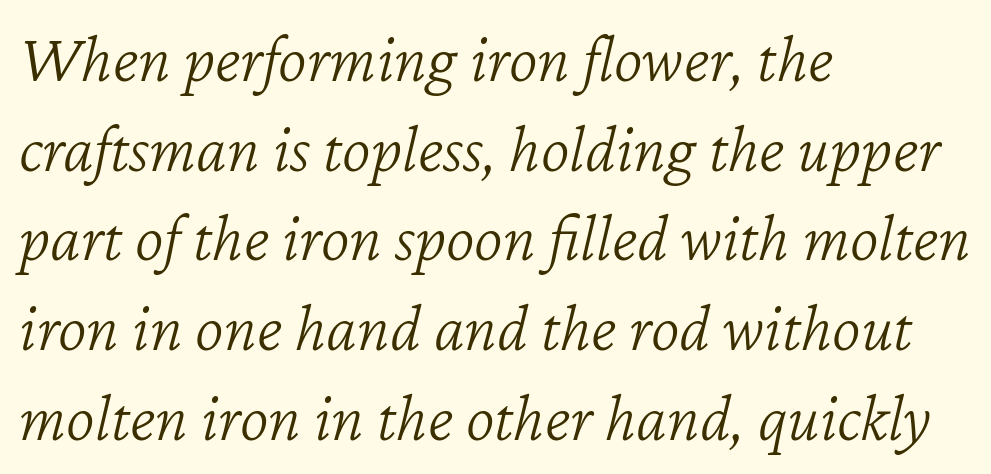
Q: Is the text bold? A: No.
Q: Is the text italic (slanted)? A: Yes, it leans right by about 12 degrees.
Q: Is the text underlined? A: No.
Q: How is the paragraph aligned? A: Left-aligned.
Q: Is the spacing between letters normal or unusually wide? A: Normal.
Q: Is the spacing between lines tight, normal or loose? A: Normal.
Q: Width (condensed, normal, or wide)? A: Normal.
Q: Stroke contrast? A: Low.
Q: x-height? A: Medium.
Q: Monospaced? A: No.
